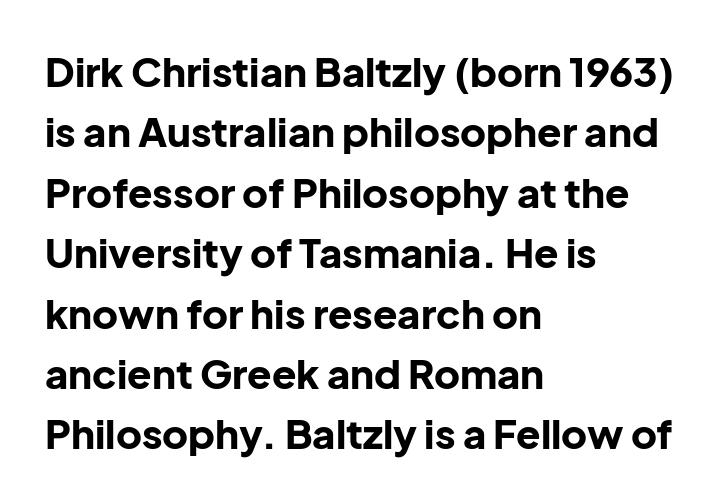
The image shows 40 px bold sans-serif type, upright; set left-aligned, normal line spacing (1.51x), normal letter spacing, not underlined; low stroke contrast and a medium x-height.
